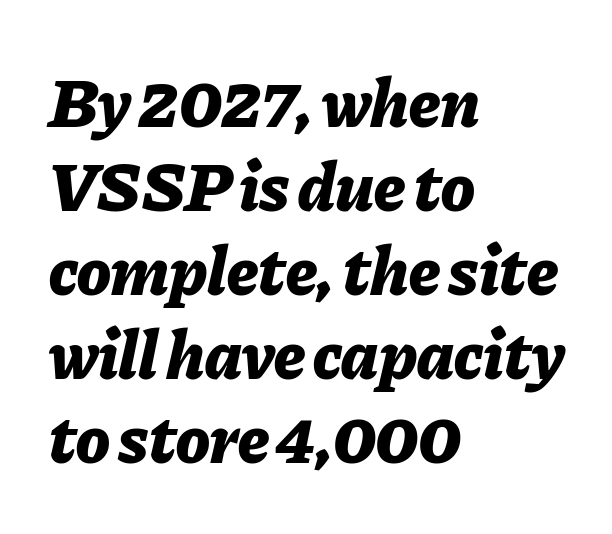
Q: Is the text bold? A: Yes.
Q: Is the text italic (slanted)? A: Yes, it leans right by about 11 degrees.
Q: Is the text underlined? A: No.
Q: How is the paragraph aligned? A: Left-aligned.
Q: Is the spacing between letters normal or unusually wide? A: Normal.
Q: Width (condensed, normal, or wide)? A: Normal.
Q: Stroke contrast? A: Low.
Q: x-height? A: Medium.
Q: Monospaced? A: No.
